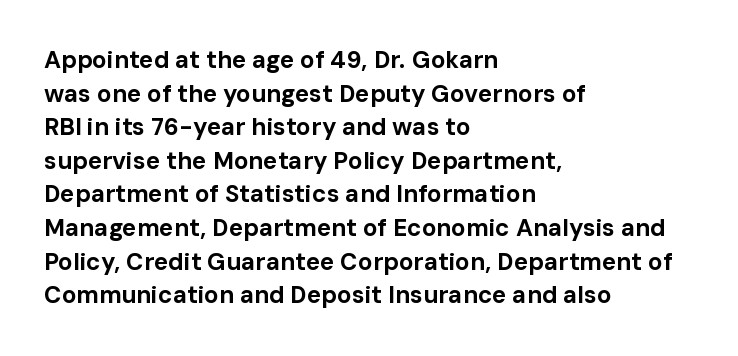
{"italic": "no", "bold": "yes", "underline": "no", "align": "left", "line_spacing": "normal", "line_spacing_ratio": 1.4, "letter_spacing": "normal", "letter_spacing_em": 0.0, "glyph_px": 24}
